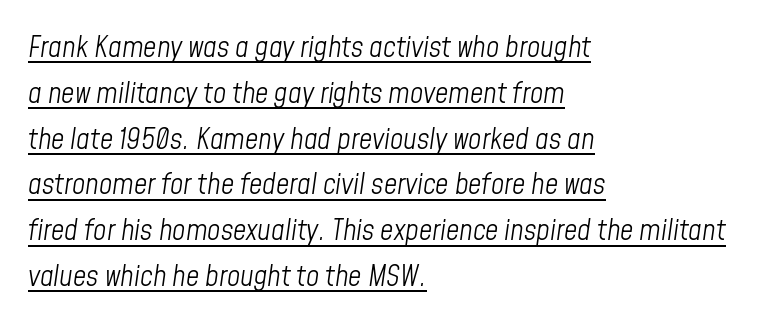
{"italic": "yes", "lean": "right", "slant_degrees": 8, "bold": "no", "weight": "light", "width": "condensed", "stroke_contrast": "low", "x_height": "medium", "monospaced": "no", "underline": "yes", "align": "left", "line_spacing": "normal", "line_spacing_ratio": 1.58, "letter_spacing": "normal", "letter_spacing_em": 0.0, "glyph_px": 29}
